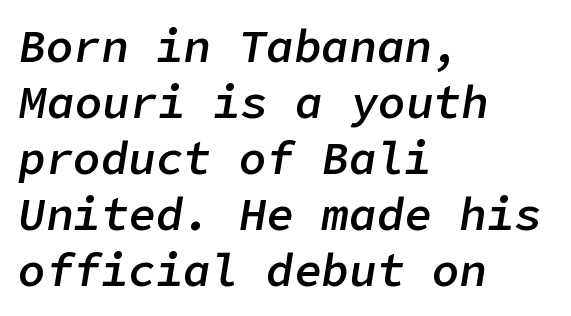
Check under the words: just untouched page. Characters follow at the spacing the type designer built in. The letters are slanted; this is an italic face. These lines carry some extra weight — a demibold, not a full bold.
